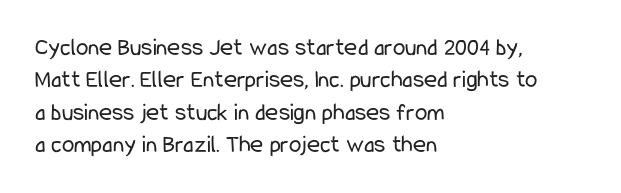
The image shows 25 px text type, upright; set left-aligned, normal line spacing (1.3x), normal letter spacing, not underlined.
